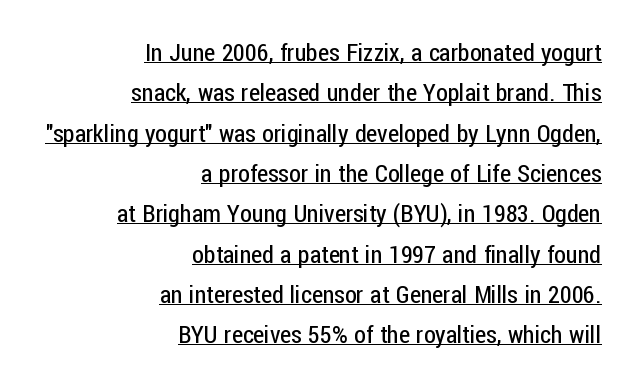
The specimen includes a rule beneath the text block's lines. Leftover space on each line is placed entirely before the opening word. Is the type heavy? It reads as light-to-regular instead. Upright lettering throughout. A normal amount of white space separates one row of letters from the next. Caption: standard tracking, unaltered.
